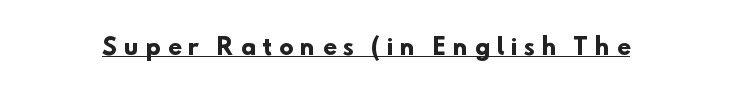
Glyph-to-glyph distance is far greater than everyday printed text. These lines carry a lot of weight — the face is fully bold. Quick note: underline on.
